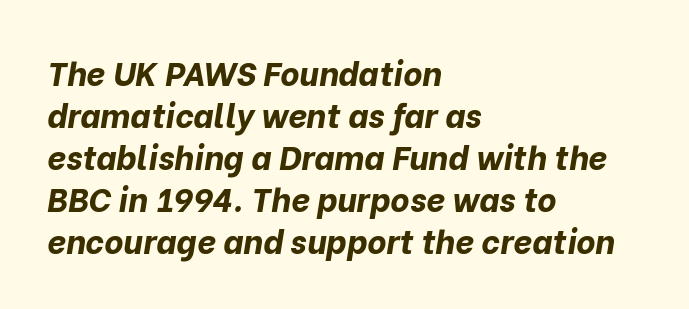
Compared with typical paragraphs, the rows here are spaced about the same. Line starts are locked; line ends wander. These lines keep a tight, regular rhythm from letter to letter. The string is rendered with underlining switched off. Compared with an ordinary text face, these strokes are far heavier — a full bold.
